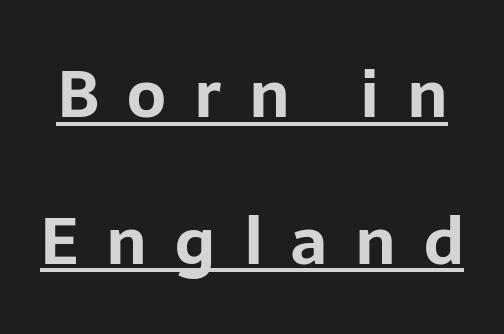
{"serif": "no", "italic": "no", "bold": "yes", "weight": "bold", "width": "normal", "stroke_contrast": "low", "x_height": "medium", "monospaced": "no", "underline": "yes", "line_spacing": "loose", "line_spacing_ratio": 2.26, "letter_spacing": "wide", "letter_spacing_em": 0.43, "glyph_px": 65}
